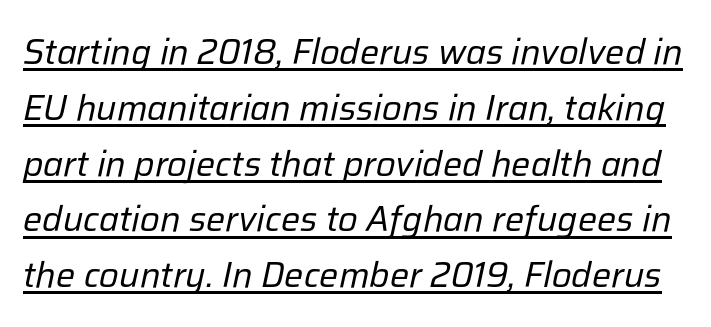
{"italic": "yes", "lean": "right", "slant_degrees": 12, "bold": "no", "weight": "regular", "width": "normal", "stroke_contrast": "low", "x_height": "medium", "monospaced": "no", "underline": "yes", "line_spacing": "normal", "line_spacing_ratio": 1.55, "letter_spacing": "normal", "letter_spacing_em": 0.0, "glyph_px": 36}
